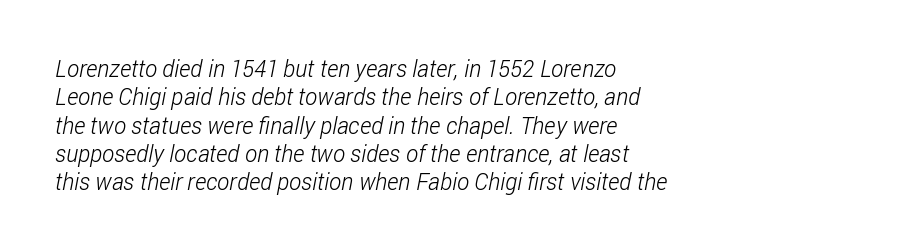
The image shows 23 px text type; set left-aligned, line spacing 1.23x, normal letter spacing, not underlined.
